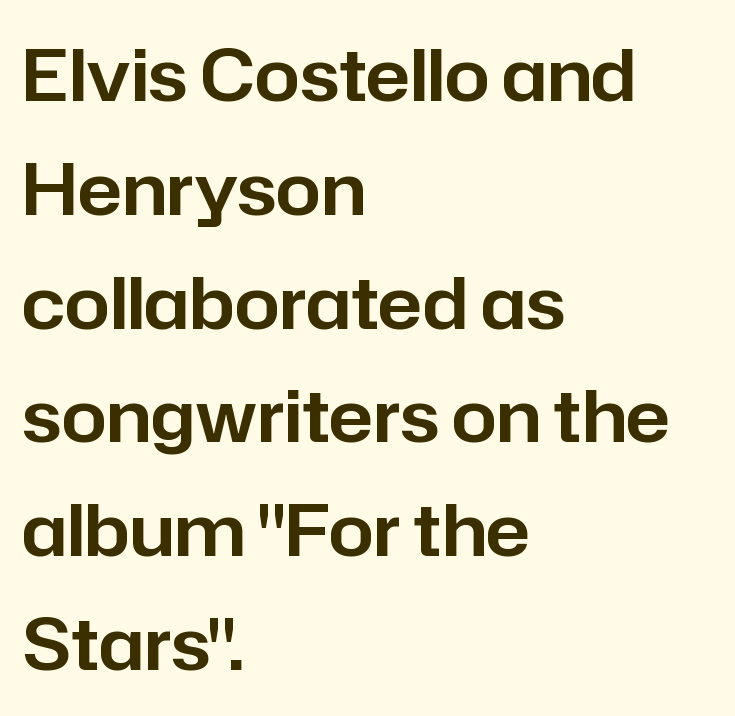
Tall strokes in this sample are plumb rather than angled. Think of a printed novel: that variable character pitch is what you see here. Nobody drew a line under any word here. Each letter's strokes conclude bluntly, with no projecting serifs. Notice how descenders clear the ascenders below comfortably — that's standard leading. Does the copy run flush right? No — it runs flush left.
